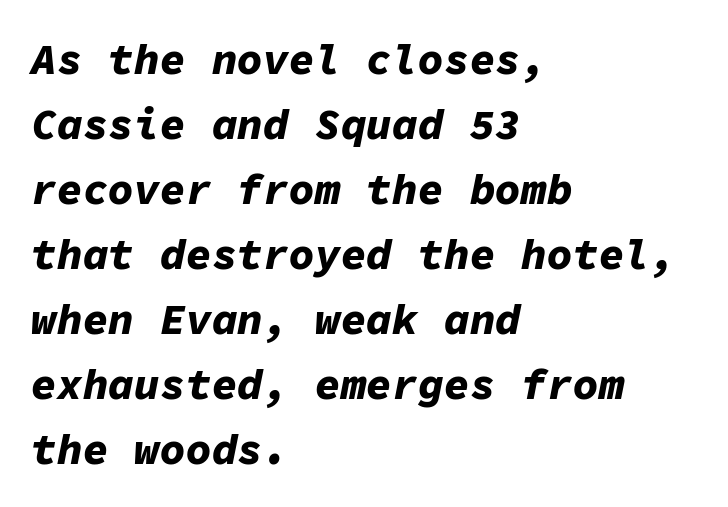
The image shows 43 px bold type, italic (leaning right), monospaced; set left-aligned, normal line spacing (1.51x), normal letter spacing, not underlined; low stroke contrast and a medium x-height.
